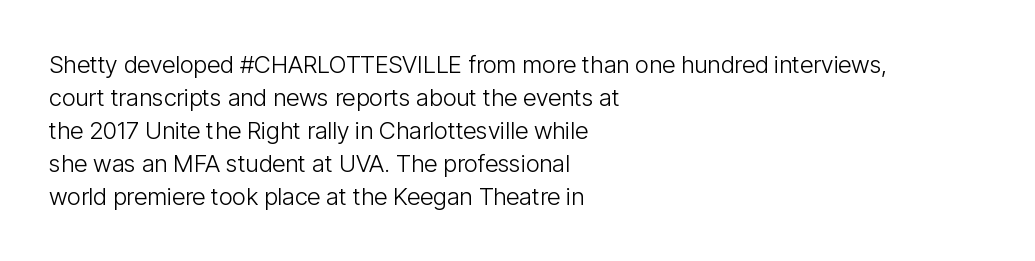
{"italic": "no", "bold": "no", "underline": "no", "align": "left", "line_spacing": "normal", "line_spacing_ratio": 1.38, "letter_spacing": "normal", "letter_spacing_em": 0.0, "glyph_px": 24}
